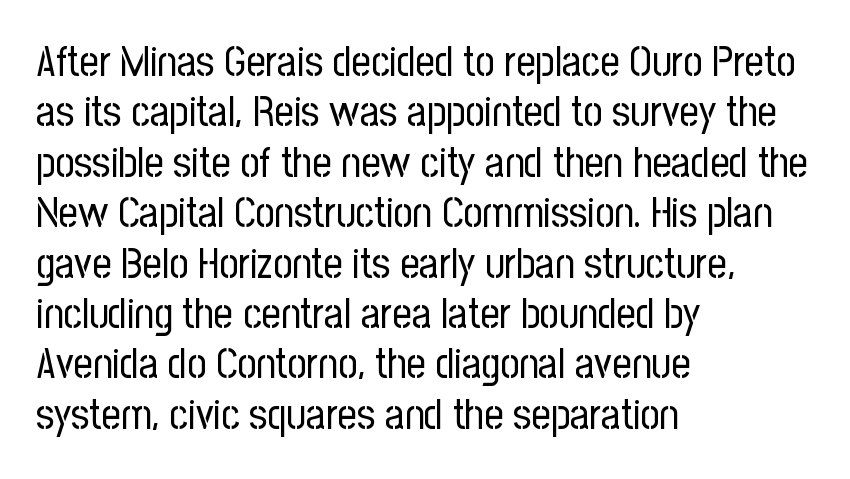
Q: Is the text bold? A: No.
Q: Is the text italic (slanted)? A: No, it is upright.
Q: Is the typeface a serif or a sans-serif typeface? A: Sans-serif.
Q: Is the text underlined? A: No.
Q: How is the paragraph aligned? A: Left-aligned.
Q: Is the spacing between letters normal or unusually wide? A: Normal.
Q: Width (condensed, normal, or wide)? A: Condensed.
Q: Stroke contrast? A: Low.
Q: x-height? A: Medium.
Q: Monospaced? A: No.
